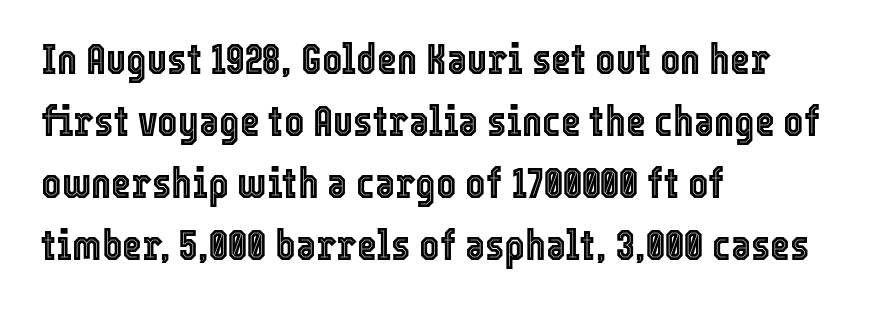
Q: Is the text italic (slanted)? A: No, it is upright.
Q: Is the text underlined? A: No.
Q: How is the paragraph aligned? A: Left-aligned.
Q: Is the spacing between letters normal or unusually wide? A: Normal.
Q: Is the spacing between lines tight, normal or loose? A: Normal.
Q: Width (condensed, normal, or wide)? A: Condensed.
Q: x-height? A: Medium.
Q: Monospaced? A: No.
